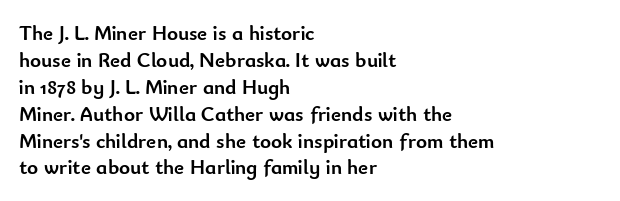
{"italic": "no", "bold": "yes", "underline": "no", "align": "left", "line_spacing": "normal", "line_spacing_ratio": 1.28, "letter_spacing": "normal", "letter_spacing_em": 0.0, "glyph_px": 21}
